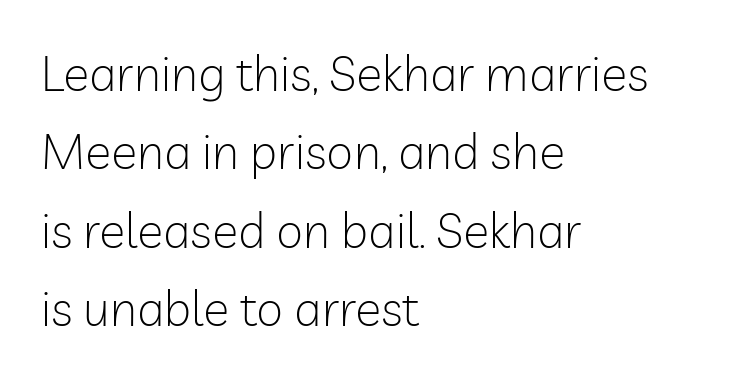
Bare-footed words on every line. Vertical spacing — default. Varying glyph widths throughout — classic text-font behaviour. This sample uses an upright cut, with every glyph sitting square on the baseline. No heavy texture on the line: the type isn't bold.
